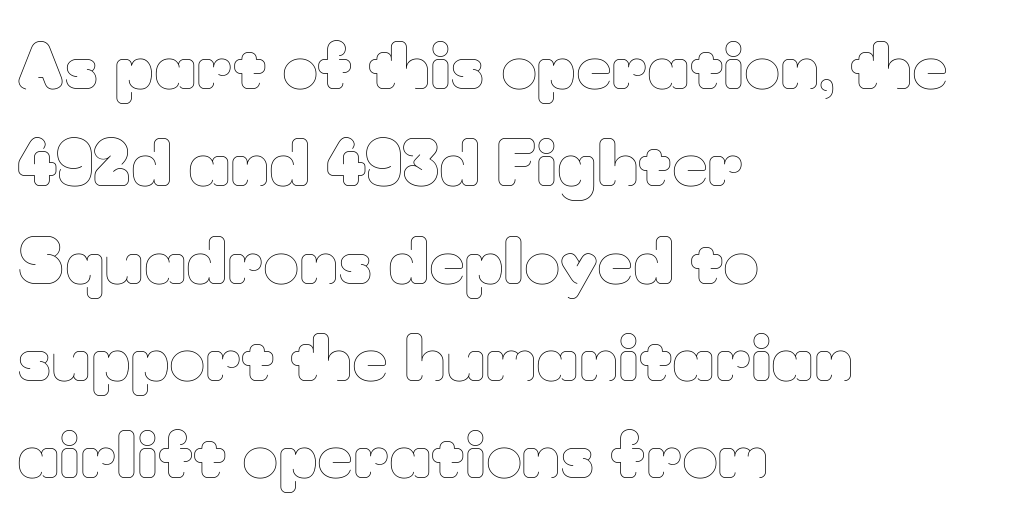
A typesetter would call this zero additional tracking. Note the varied advance widths — an 'i' is clearly narrower than an 'm'. Line spacing here is normal. The strip under each line holds only bare page.
